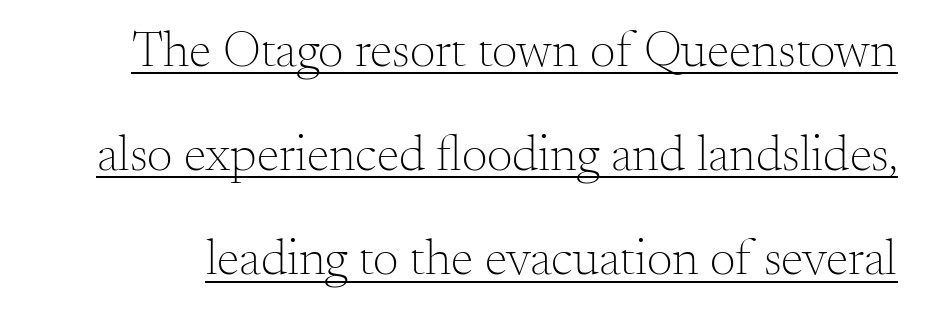
The image shows 51 px light serif type, upright; set loose line spacing (2.04x), normal letter spacing, underlined; medium stroke contrast and a small x-height.
